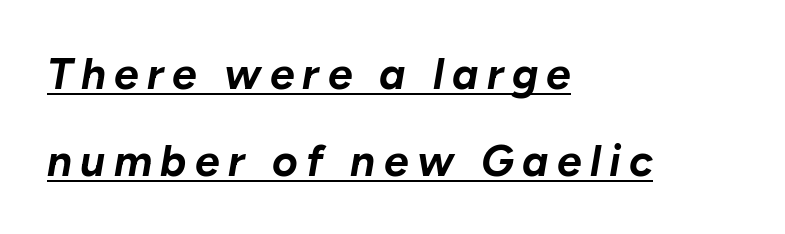
Q: Is the text bold? A: Yes.
Q: Is the text italic (slanted)? A: Yes, it leans right by about 10 degrees.
Q: Is the text underlined? A: Yes.
Q: How is the paragraph aligned? A: Left-aligned.
Q: Is the spacing between lines tight, normal or loose? A: Loose.
Q: Width (condensed, normal, or wide)? A: Normal.
Q: Stroke contrast? A: Low.
Q: x-height? A: Medium.
Q: Monospaced? A: No.
